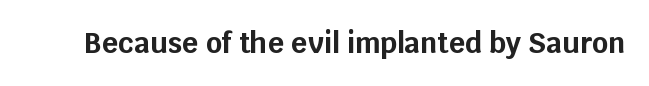
Q: Is the text bold? A: Yes.
Q: Is the text italic (slanted)? A: No, it is upright.
Q: Is the typeface a serif or a sans-serif typeface? A: Sans-serif.
Q: Is the text underlined? A: No.
Q: Is the spacing between letters normal or unusually wide? A: Normal.
Q: Width (condensed, normal, or wide)? A: Normal.
Q: Stroke contrast? A: Low.
Q: x-height? A: Large.
Q: Monospaced? A: No.
